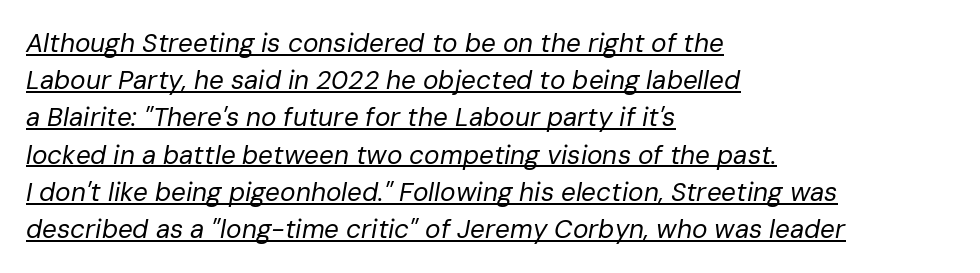
In terms of posture, this sample is oblique. Teacher's note: observe the even left margin — that is flush-left alignment. The strokes carry an ordinary text weight at most. Decoration check: the copy is underlined. These lines sit exactly where default settings would place them.
